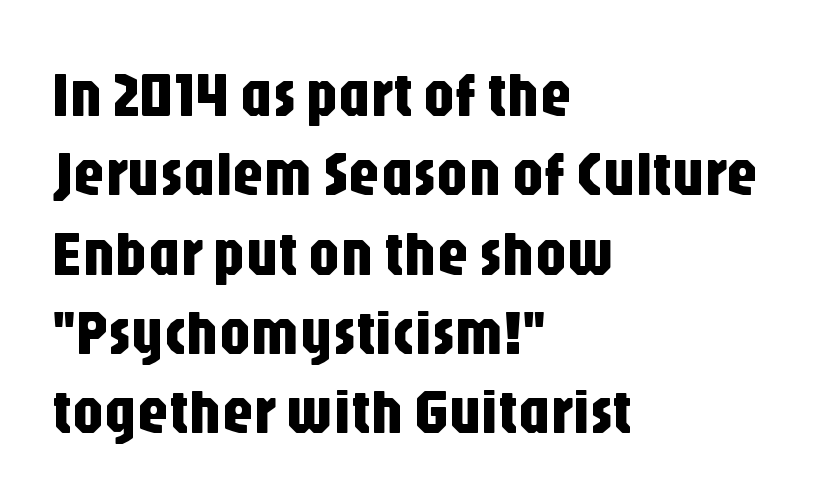
{"serif": "no", "italic": "no", "width": "condensed", "stroke_contrast": "low", "x_height": "large", "monospaced": "no", "underline": "no", "align": "left", "line_spacing_ratio": 1.24, "letter_spacing": "normal", "letter_spacing_em": 0.0, "glyph_px": 64}
